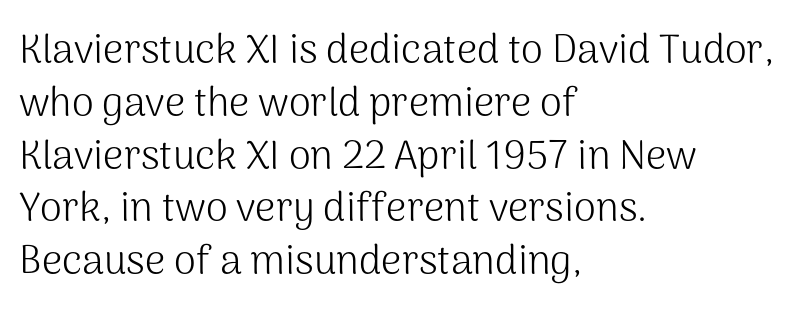
Q: Is the text bold? A: No.
Q: Is the text italic (slanted)? A: No, it is upright.
Q: Is the typeface a serif or a sans-serif typeface? A: Sans-serif.
Q: Is the text underlined? A: No.
Q: How is the paragraph aligned? A: Left-aligned.
Q: Is the spacing between letters normal or unusually wide? A: Normal.
Q: Is the spacing between lines tight, normal or loose? A: Normal.
Q: Width (condensed, normal, or wide)? A: Normal.
Q: Stroke contrast? A: Medium.
Q: x-height? A: Medium.
Q: Monospaced? A: No.
